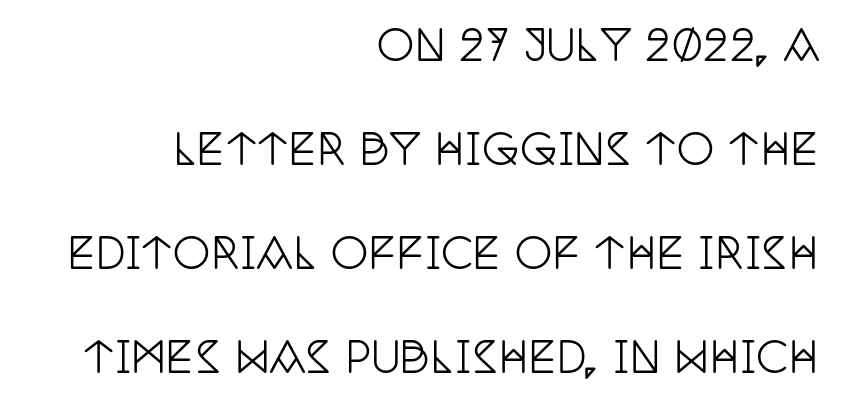
The image shows 42 px condensed serif type, upright; set right-aligned, loose line spacing (2.48x), normal letter spacing, not underlined; low stroke contrast and a large x-height.
